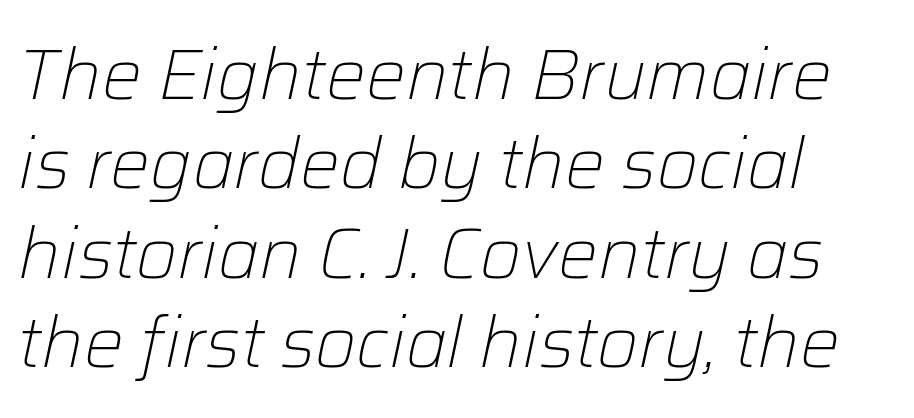
Between one letter and the next there's only the usual sliver of space. These lines are rendered in a variable-pitch font. This rendering uses left alignment, leaving the right contour irregular. This sample uses an oblique cut, with every glyph tilted off the vertical. The letters look calm and open, with moderate or lighter stems. Any mark beneath the type? The region is blank.
